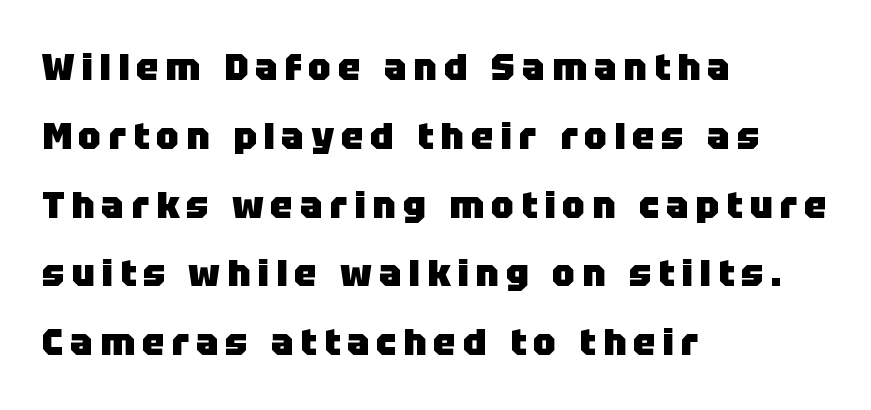
Students, this is bold: see how much ink each stroke carries. Does the lettering tilt? It doesn't — this is upright. Letterform terminals end flat and unadorned throughout the passage. The gap between lines stays unmarked. The lines in this sample share a left origin and differ only in where they stop.
